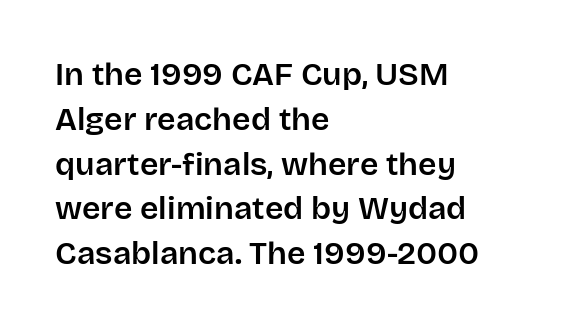
This is the regular roman posture of the typeface. Honestly, there is no underline to notice here at all. Think of a printed novel: that variable character pitch is what you see here. Visually the block forms a straight wall on the left and a jagged coastline on the right.
